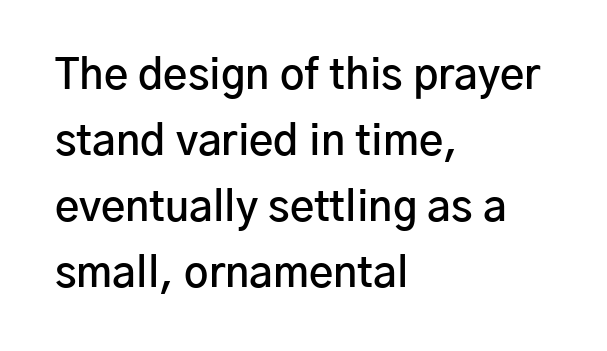
Glyph-to-glyph distance matches everyday printed text. Leading: standard. Note: no serifs on the glyphs. In CSS terms this would be text-align: left. Do the characters align in a grid? No, the font is proportional.
